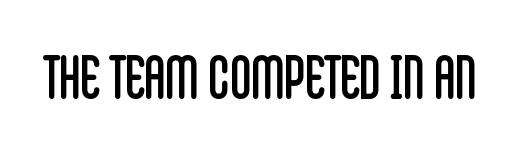
The image shows 58 px regular-weight, condensed sans-serif type, upright; set normal letter spacing, not underlined; low stroke contrast and a large x-height.
